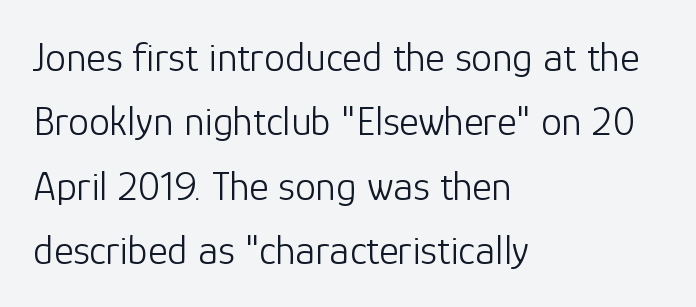
{"serif": "no", "italic": "no", "bold": "no", "weight": "light", "width": "normal", "stroke_contrast": "low", "x_height": "medium", "monospaced": "no", "underline": "no", "align": "left", "line_spacing": "normal", "line_spacing_ratio": 1.53, "letter_spacing": "normal", "letter_spacing_em": 0.0, "glyph_px": 42}
